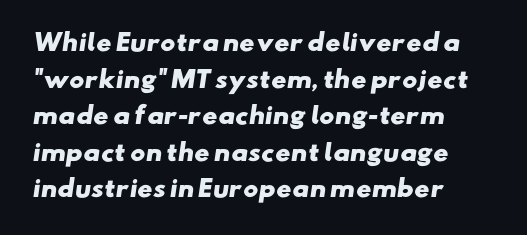
{"bold": "yes", "underline": "no", "align": "left", "line_spacing": "normal", "line_spacing_ratio": 1.59, "letter_spacing": "normal", "letter_spacing_em": 0.0, "glyph_px": 23}
